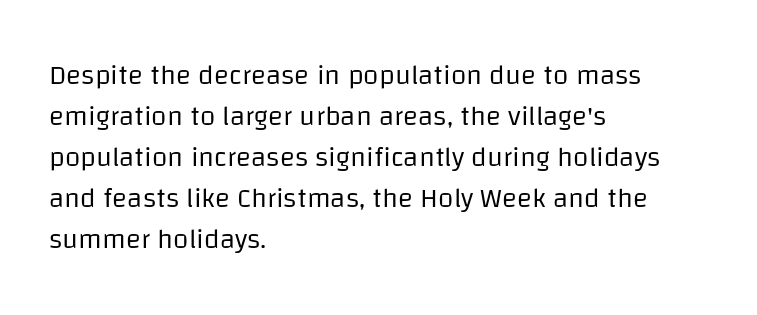
Students, observe: this is what conventionally led text looks like. Is there any slant? The stems are plumb. Proportional: the letters do not fall into vertical columns. Caption: standard tracking, unaltered. Heaviness? Minimal to ordinary, like unemphasized prose. The lines are quadded left.
